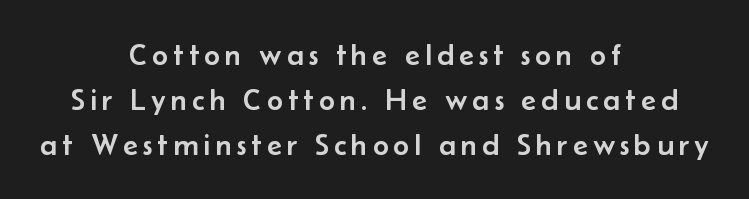
Q: Is the text italic (slanted)? A: No, it is upright.
Q: Is the typeface a serif or a sans-serif typeface? A: Sans-serif.
Q: Is the text underlined? A: No.
Q: How is the paragraph aligned? A: Centered.
Q: Is the spacing between lines tight, normal or loose? A: Normal.
Q: Width (condensed, normal, or wide)? A: Normal.
Q: Stroke contrast? A: Low.
Q: x-height? A: Small.
Q: Monospaced? A: No.
